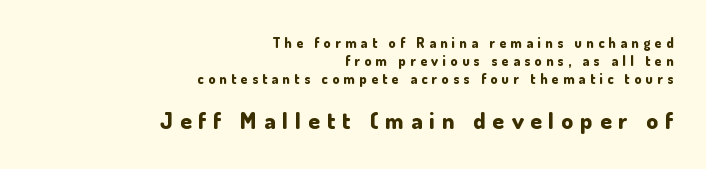
{"italic": "no", "bold": "yes", "underline": "no", "align": "right", "line_spacing": "normal", "line_spacing_ratio": 1.28, "letter_spacing": "wide", "letter_spacing_em": 0.31, "larger_block": "second", "size_ratio": 1.64, "glyph_px": 23}
